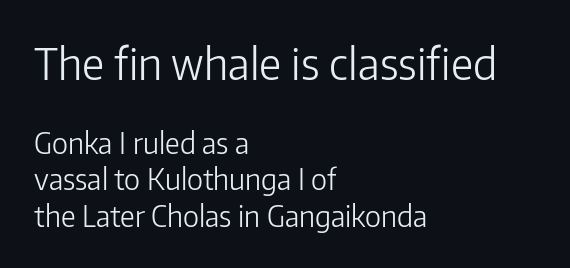
{"serif": "no", "italic": "no", "bold": "no", "weight": "light", "width": "normal", "stroke_contrast": "low", "x_height": "medium", "monospaced": "no", "underline": "no", "align": "left", "line_spacing": "normal", "line_spacing_ratio": 1.25, "letter_spacing": "normal", "letter_spacing_em": 0.0, "larger_block": "first", "size_ratio": 1.52, "glyph_px": 44}
